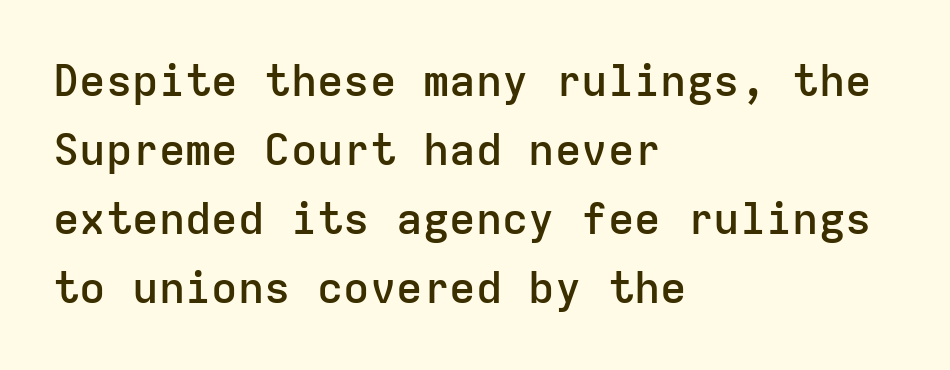
{"serif": "no", "italic": "no", "bold": "semi", "weight": "semibold", "width": "normal", "stroke_contrast": "low", "x_height": "medium", "monospaced": "yes", "underline": "no", "align": "left", "line_spacing": "normal", "line_spacing_ratio": 1.57, "letter_spacing": "normal", "letter_spacing_em": 0.0, "glyph_px": 44}
